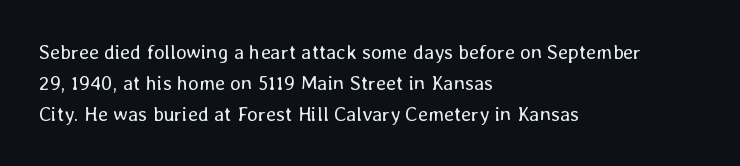
{"italic": "no", "bold": "no", "underline": "no", "align": "left", "line_spacing": "normal", "line_spacing_ratio": 1.56, "letter_spacing": "normal", "letter_spacing_em": 0.0, "glyph_px": 20}
